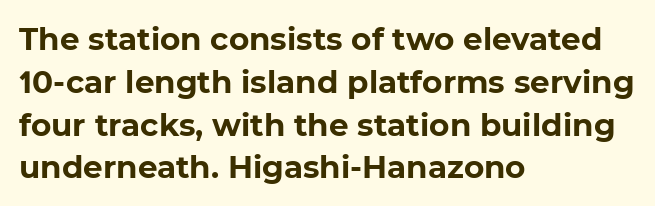
The image shows 31 px bold sans-serif type; set left-aligned, normal line spacing (1.38x), normal letter spacing, not underlined; low stroke contrast and a medium x-height.
